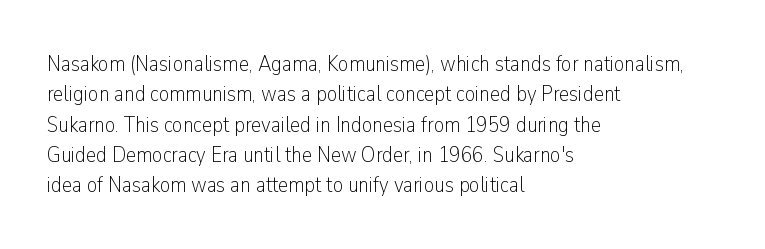
Q: Is the text bold? A: No.
Q: Is the text italic (slanted)? A: No, it is upright.
Q: Is the text underlined? A: No.
Q: How is the paragraph aligned? A: Left-aligned.
Q: Is the spacing between letters normal or unusually wide? A: Normal.
Q: Is the spacing between lines tight, normal or loose? A: Normal.
